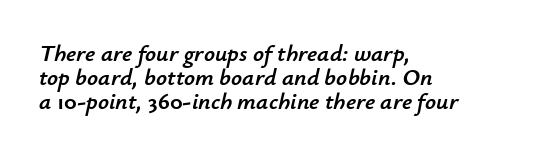
The image shows 24 px text type, italic (leaning right); set left-aligned, tight line spacing (1.01x), normal letter spacing, not underlined.
